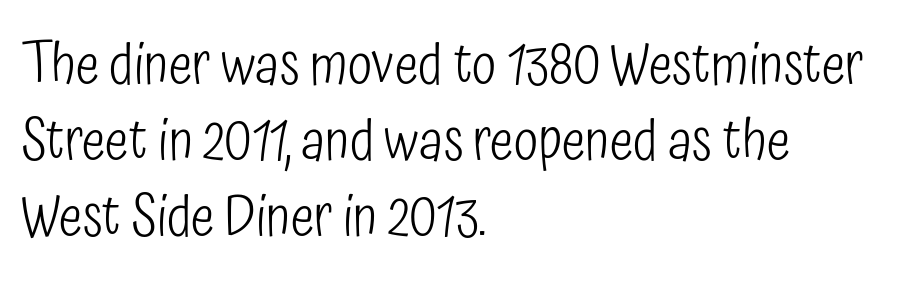
The image shows 56 px light, condensed sans-serif type, upright; set left-aligned, normal line spacing (1.36x), normal letter spacing, not underlined; low stroke contrast and a medium x-height.
